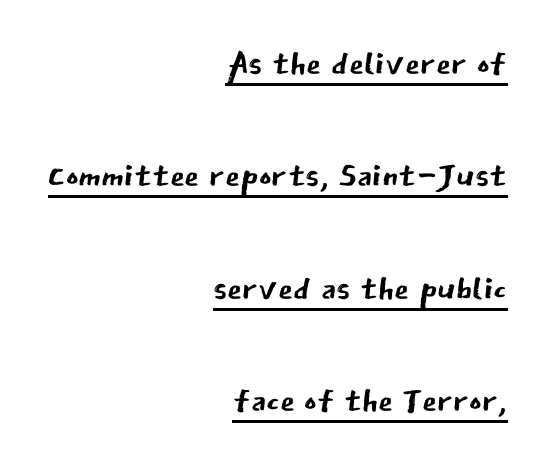
{"serif": "no", "italic": "no", "bold": "no", "weight": "regular", "width": "normal", "stroke_contrast": "low", "x_height": "medium", "monospaced": "no", "underline": "yes", "align": "right", "line_spacing": "loose", "line_spacing_ratio": 2.34, "letter_spacing": "normal", "letter_spacing_em": 0.0, "glyph_px": 48}
